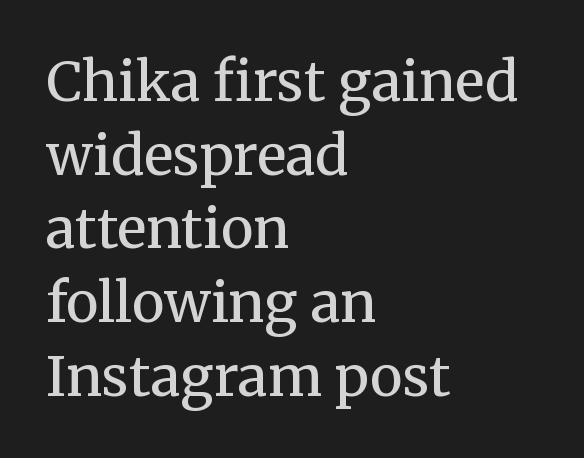
{"serif": "yes", "italic": "no", "bold": "no", "weight": "regular", "width": "normal", "stroke_contrast": "medium", "x_height": "medium", "monospaced": "no", "underline": "no", "align": "left", "line_spacing": "normal", "line_spacing_ratio": 1.34, "letter_spacing": "normal", "letter_spacing_em": 0.0, "glyph_px": 55}
